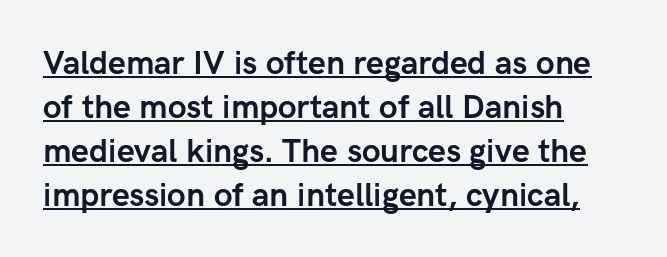
The type family on display is of the sans-serif kind. These lines keep a tight, regular rhythm from letter to letter. Does the copy run flush right? No — it runs flush left. Rows of type keep a routine distance in the vertical direction. A typesetter would call this proportional, since set widths differ per character. Chunky letters — that's bold for sure.
